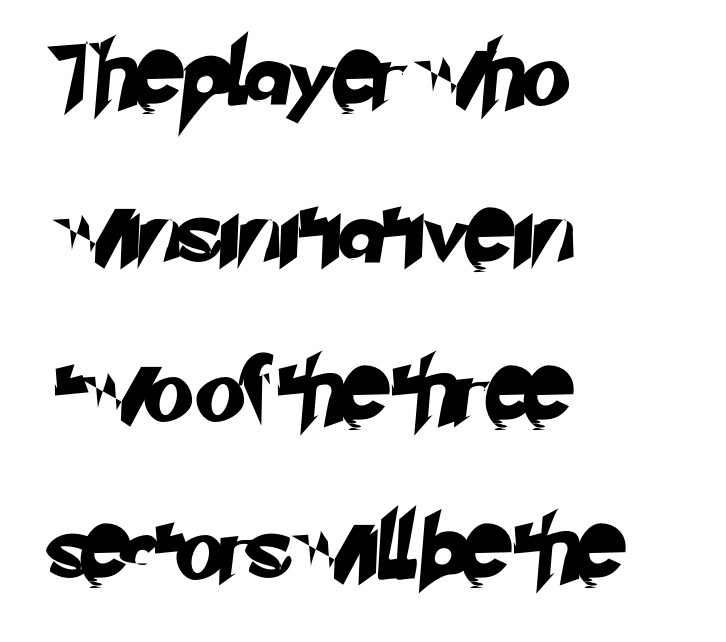
Varying glyph widths throughout — classic text-font behaviour. Short note: letters normally spaced. The designer dialed line spacing up above the default. Rule under the text: the space is simply empty. Where is the straight margin? On the left. Look at the bottom of the vertical strokes: they stop flat, with no serifs.
